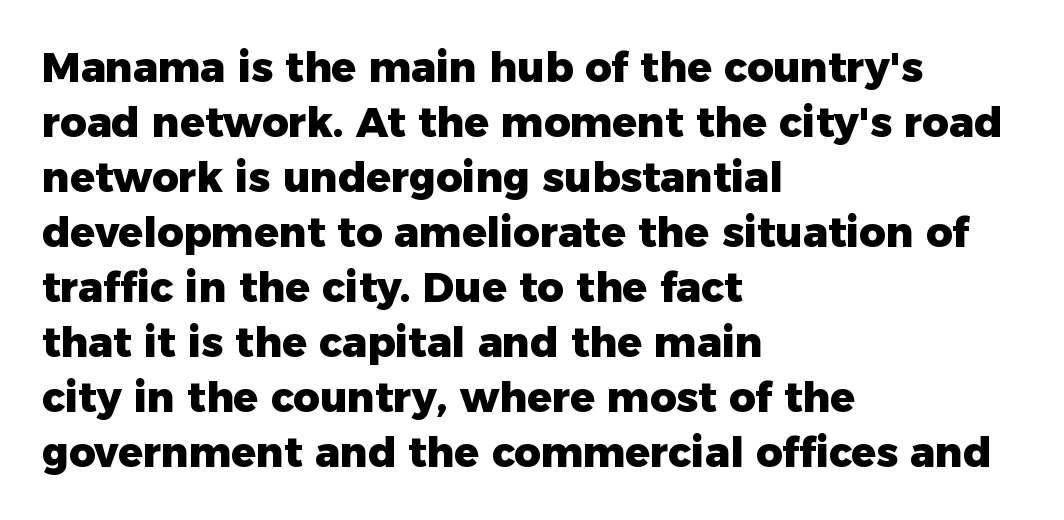
{"serif": "no", "italic": "no", "bold": "yes", "weight": "heavy", "width": "normal", "stroke_contrast": "low", "x_height": "medium", "monospaced": "no", "underline": "no", "align": "left", "line_spacing": "normal", "line_spacing_ratio": 1.34, "letter_spacing": "normal", "letter_spacing_em": 0.0, "glyph_px": 41}
